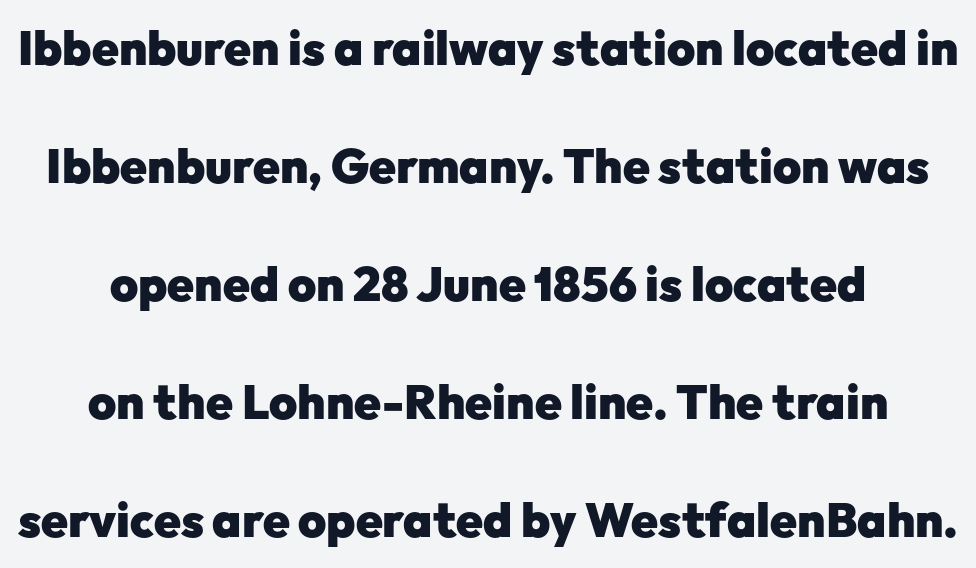
{"serif": "no", "italic": "no", "bold": "yes", "weight": "heavy", "width": "normal", "stroke_contrast": "low", "x_height": "medium", "monospaced": "no", "underline": "no", "align": "center", "line_spacing": "loose", "line_spacing_ratio": 2.46, "letter_spacing": "normal", "letter_spacing_em": 0.0, "glyph_px": 48}
